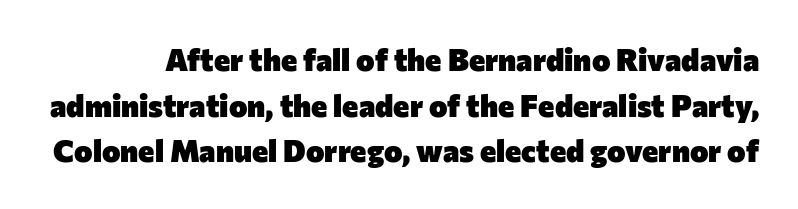
Q: Is the text bold? A: Yes.
Q: Is the text italic (slanted)? A: No, it is upright.
Q: Is the typeface a serif or a sans-serif typeface? A: Sans-serif.
Q: Is the text underlined? A: No.
Q: Is the spacing between letters normal or unusually wide? A: Normal.
Q: Is the spacing between lines tight, normal or loose? A: Normal.
Q: Width (condensed, normal, or wide)? A: Normal.
Q: Stroke contrast? A: Low.
Q: x-height? A: Medium.
Q: Monospaced? A: No.
